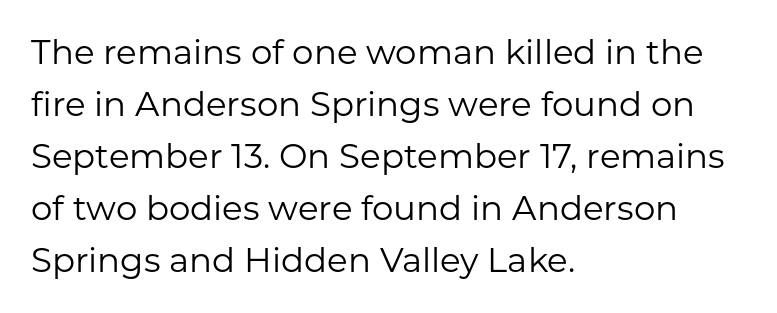
{"serif": "no", "italic": "no", "bold": "no", "weight": "regular", "width": "normal", "stroke_contrast": "low", "x_height": "medium", "monospaced": "no", "underline": "no", "align": "left", "line_spacing": "normal", "line_spacing_ratio": 1.53, "letter_spacing": "normal", "letter_spacing_em": 0.0, "glyph_px": 34}
